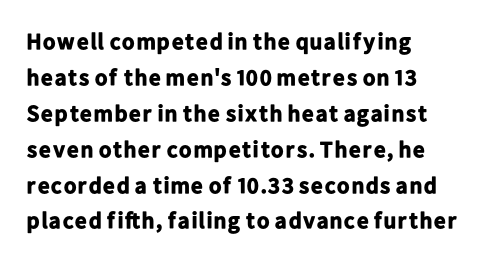
Q: Is the text bold? A: Yes.
Q: Is the text italic (slanted)? A: No, it is upright.
Q: Is the text underlined? A: No.
Q: How is the paragraph aligned? A: Left-aligned.
Q: Is the spacing between letters normal or unusually wide? A: Normal.
Q: Is the spacing between lines tight, normal or loose? A: Normal.
